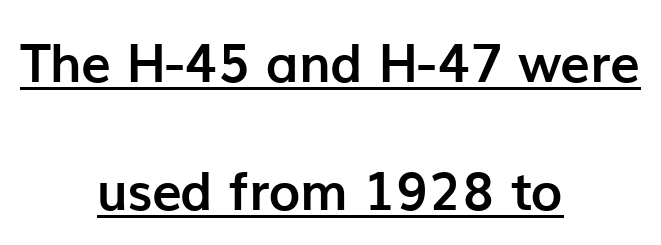
Plenty of ink on the page — the face is bold. You could not count columns in this text — the font is proportionally spaced. The rendering uses the underline text-decoration. The line-height multiplier appears high, well above default. Nothing unusual about the tracking: characters are spaced as the font intends. Letterform terminals end flat and unadorned throughout the passage.
